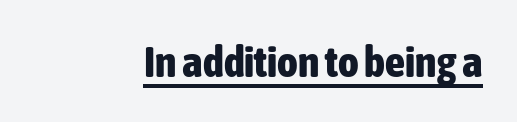
Q: Is the text bold? A: Yes.
Q: Is the text italic (slanted)? A: No, it is upright.
Q: Is the typeface a serif or a sans-serif typeface? A: Sans-serif.
Q: Is the text underlined? A: Yes.
Q: Is the spacing between letters normal or unusually wide? A: Normal.
Q: Width (condensed, normal, or wide)? A: Condensed.
Q: Stroke contrast? A: Low.
Q: x-height? A: Medium.
Q: Monospaced? A: No.
